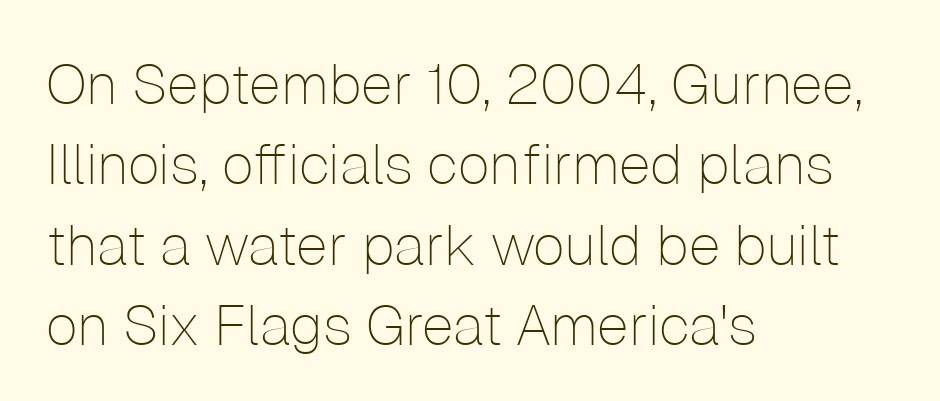
{"serif": "no", "italic": "no", "bold": "no", "weight": "thin", "width": "normal", "stroke_contrast": "low", "x_height": "medium", "monospaced": "no", "underline": "no", "align": "left", "line_spacing": "normal", "line_spacing_ratio": 1.41, "letter_spacing": "normal", "letter_spacing_em": 0.0, "glyph_px": 57}
